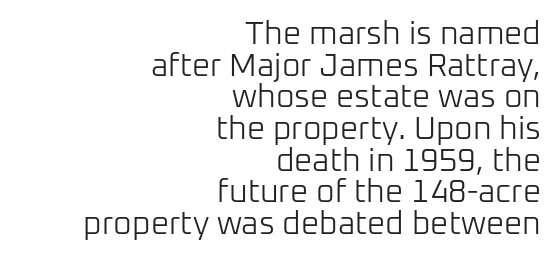
{"serif": "no", "italic": "no", "bold": "no", "weight": "light", "width": "normal", "stroke_contrast": "low", "x_height": "medium", "monospaced": "no", "underline": "no", "align": "right", "line_spacing": "tight", "line_spacing_ratio": 0.99, "letter_spacing": "normal", "letter_spacing_em": 0.0, "glyph_px": 32}
